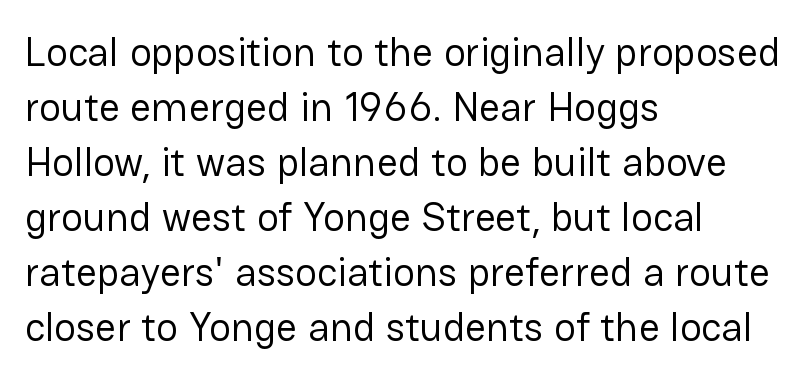
The image shows 41 px regular-weight sans-serif type, upright; set left-aligned, normal line spacing (1.34x), normal letter spacing, not underlined; low stroke contrast and a medium x-height.
